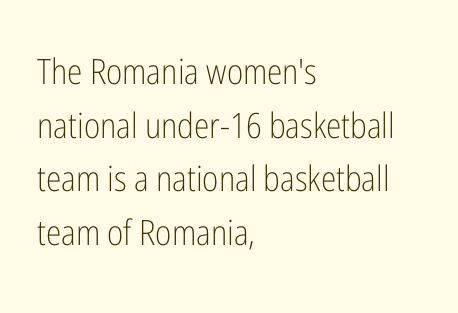
Short note: letters normally spaced. Grotesque or geometric, the face here clearly has no serifs. The block of text has a typical density, with ordinary space between rows. Short and long lines alike share a common starting point at left.
